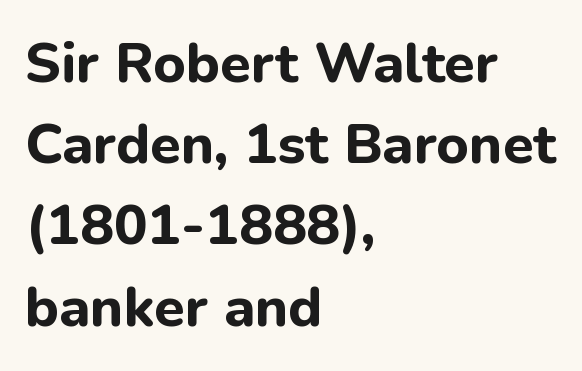
You could call the tracking neutral — neither tight nor loose. Check the space under the baseline: it is left empty. Is there much room between lines? A standard amount, neither cramped nor airy. Upright lettering throughout.
